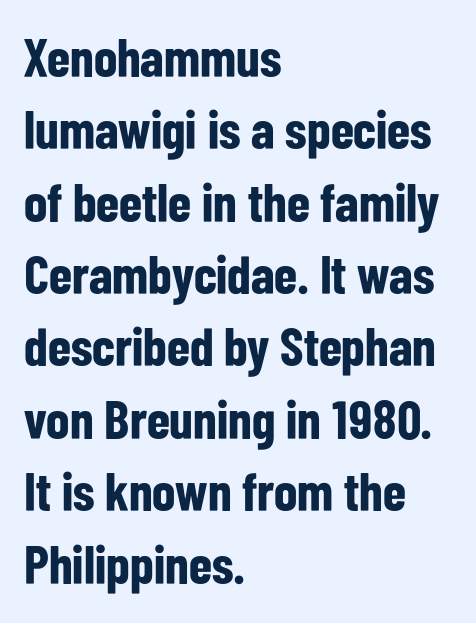
What stands out about the letter spacing? Nothing — it is the standard amount. What's the leading like? Ordinary, nothing unusual. The space beneath each line is pristine and unruled. Tall strokes in this sample are plumb rather than angled.
